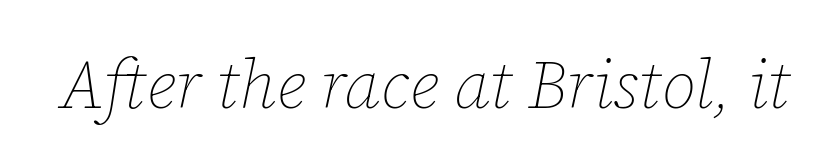
The face used here is rendered with its standard letterfit. The cut favours lightness, reaching ordinary text weight at its darkest. The lettering tilts uniformly, giving the passage an italic look. The glyphs are unaccompanied by any horizontal stroke below them. Spacing verdict: proportional, widths tailored to each character.
